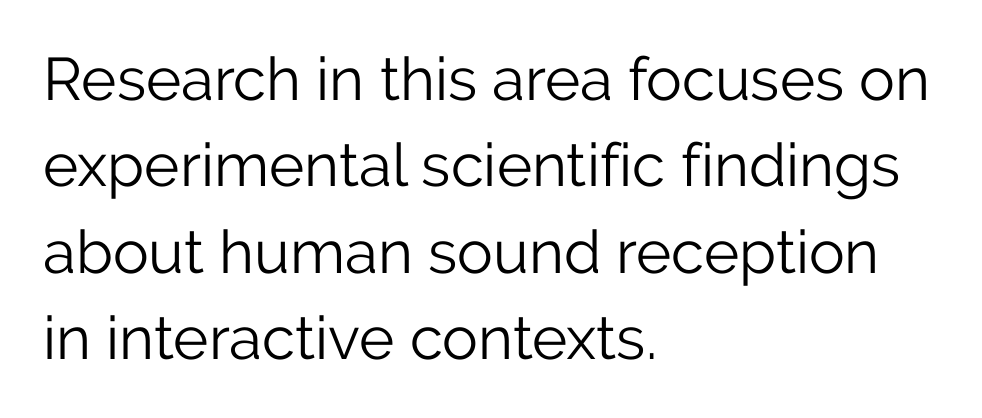
{"serif": "no", "italic": "no", "bold": "no", "weight": "light", "width": "normal", "stroke_contrast": "low", "x_height": "medium", "monospaced": "no", "underline": "no", "align": "left", "line_spacing": "normal", "line_spacing_ratio": 1.44, "letter_spacing": "normal", "letter_spacing_em": 0.0, "glyph_px": 60}
